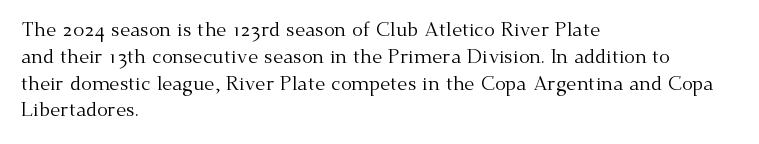
Q: Is the text bold? A: No.
Q: Is the text italic (slanted)? A: No, it is upright.
Q: Is the text underlined? A: No.
Q: How is the paragraph aligned? A: Left-aligned.
Q: Is the spacing between letters normal or unusually wide? A: Normal.
Q: Is the spacing between lines tight, normal or loose? A: Normal.
